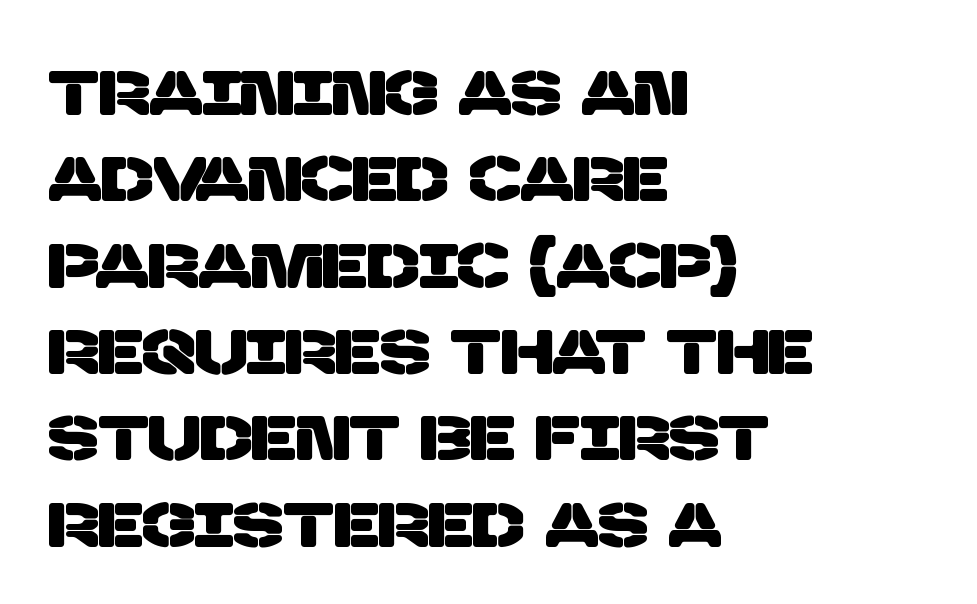
The image shows 63 px sans-serif type; set left-aligned, normal line spacing (1.37x), normal letter spacing, not underlined; low stroke contrast and a large x-height.
